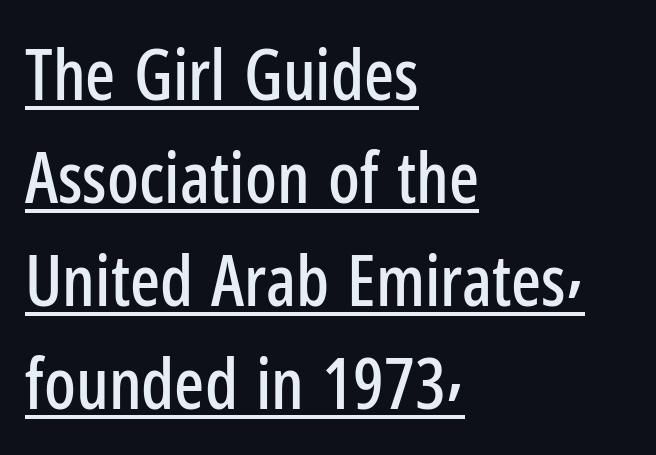
{"serif": "no", "italic": "no", "width": "condensed", "stroke_contrast": "low", "x_height": "medium", "monospaced": "no", "underline": "yes", "align": "left", "line_spacing": "normal", "line_spacing_ratio": 1.47, "letter_spacing": "normal", "letter_spacing_em": 0.0, "glyph_px": 70}
